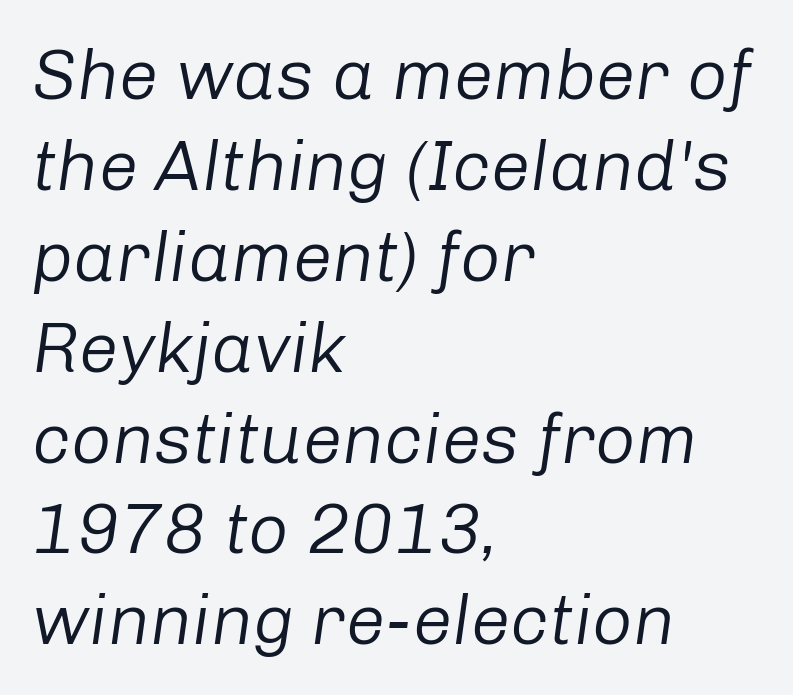
Q: Is the text bold? A: No.
Q: Is the text italic (slanted)? A: Yes, it leans right by about 8 degrees.
Q: Is the text underlined? A: No.
Q: How is the paragraph aligned? A: Left-aligned.
Q: Is the spacing between letters normal or unusually wide? A: Normal.
Q: Is the spacing between lines tight, normal or loose? A: Normal.
Q: Width (condensed, normal, or wide)? A: Normal.
Q: Stroke contrast? A: Low.
Q: x-height? A: Medium.
Q: Monospaced? A: No.
